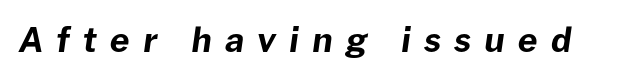
The image shows 34 px bold type, italic (leaning right); set unusually wide letter spacing (+0.39 em), not underlined; low stroke contrast and a medium x-height.
